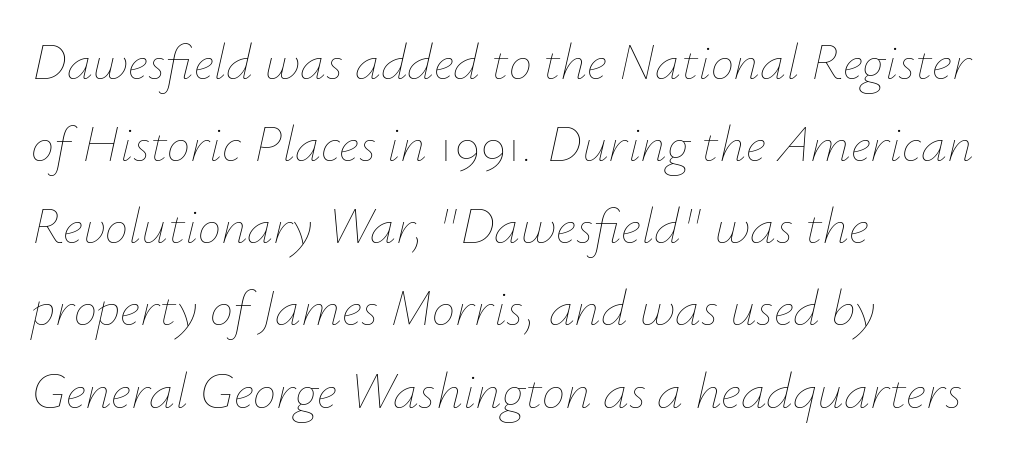
The image shows 52 px thin type, italic (leaning right); set left-aligned, normal line spacing (1.58x), normal letter spacing, not underlined; low stroke contrast and a small x-height.
